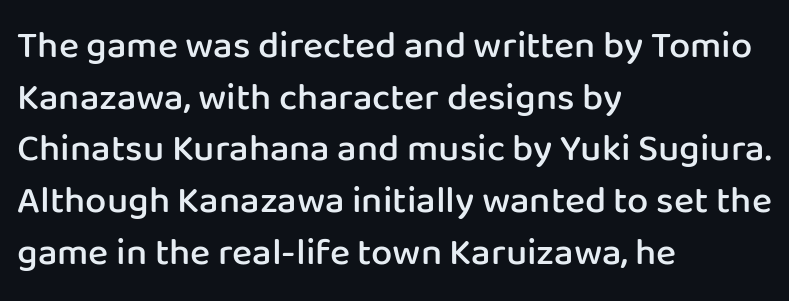
{"serif": "no", "italic": "no", "bold": "semi", "weight": "semibold", "width": "normal", "stroke_contrast": "low", "x_height": "medium", "monospaced": "no", "underline": "no", "align": "left", "line_spacing": "normal", "line_spacing_ratio": 1.36, "letter_spacing": "normal", "letter_spacing_em": 0.0, "glyph_px": 38}
